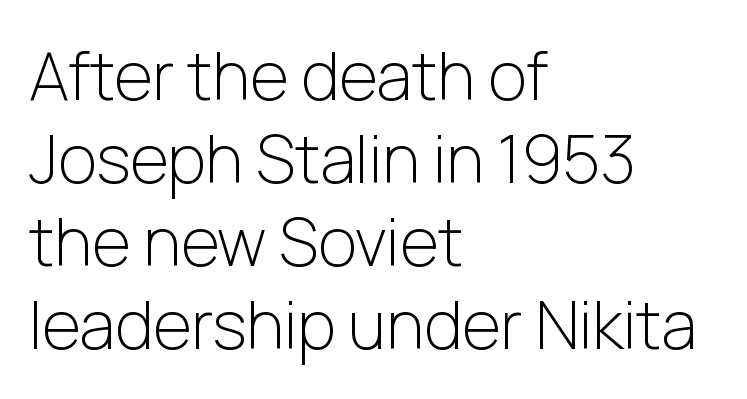
{"serif": "no", "italic": "no", "bold": "no", "weight": "light", "width": "normal", "stroke_contrast": "low", "x_height": "medium", "monospaced": "no", "underline": "no", "align": "left", "line_spacing": "normal", "line_spacing_ratio": 1.26, "letter_spacing": "normal", "letter_spacing_em": 0.0, "glyph_px": 66}
